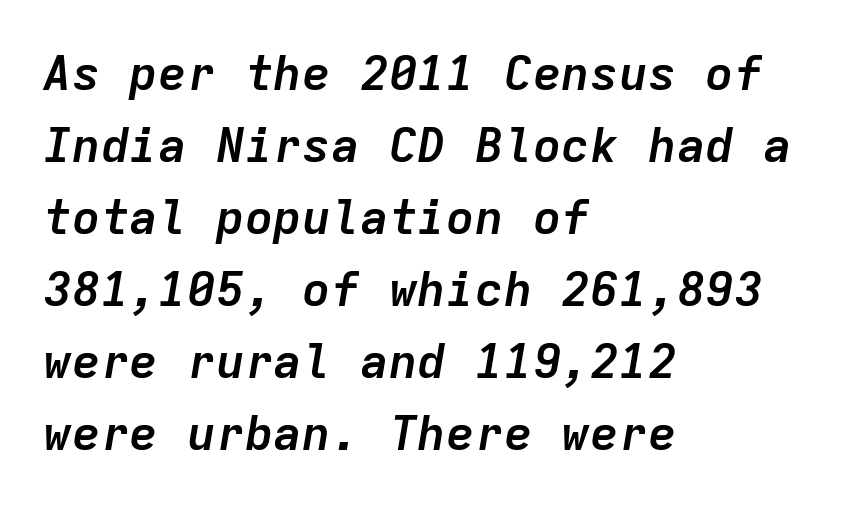
Default kerning and tracking; the words read as compact shapes. This block has exactly the height ordinary leading produces. The specimen omits any rule beneath the text block's lines. The font is running at its bold setting. This sample is left-justified, so line endings fall wherever the words run out. Fixed-width glyphs throughout — classic coding-font behaviour.
